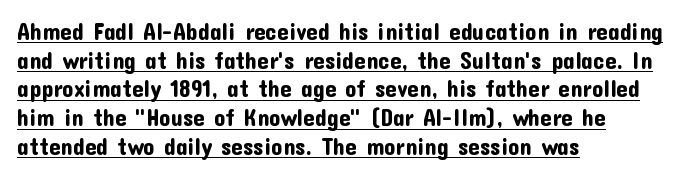
The image shows 23 px text type, upright; set left-aligned, normal line spacing (1.25x), normal letter spacing, underlined.
